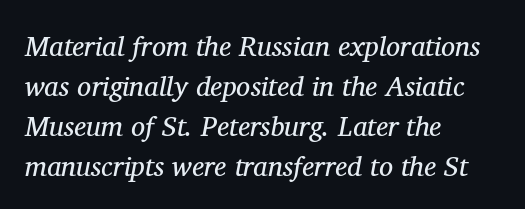
The image shows 28 px regular-weight serif type, italic (leaning right); set left-aligned, normal line spacing (1.43x), normal letter spacing, not underlined; medium stroke contrast and a medium x-height.
